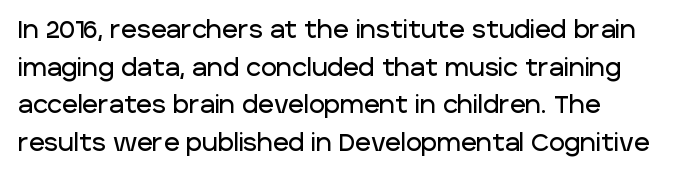
Q: Is the text italic (slanted)? A: No, it is upright.
Q: Is the text underlined? A: No.
Q: How is the paragraph aligned? A: Left-aligned.
Q: Is the spacing between letters normal or unusually wide? A: Normal.
Q: Is the spacing between lines tight, normal or loose? A: Normal.
